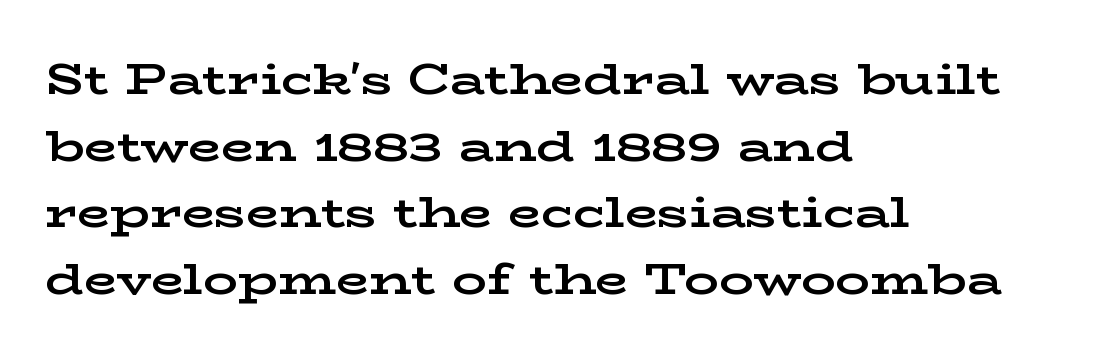
Q: Is the text bold? A: Yes.
Q: Is the text italic (slanted)? A: No, it is upright.
Q: Is the typeface a serif or a sans-serif typeface? A: Serif.
Q: Is the text underlined? A: No.
Q: How is the paragraph aligned? A: Left-aligned.
Q: Is the spacing between letters normal or unusually wide? A: Normal.
Q: Is the spacing between lines tight, normal or loose? A: Normal.
Q: Width (condensed, normal, or wide)? A: Wide.
Q: Stroke contrast? A: Low.
Q: x-height? A: Medium.
Q: Monospaced? A: No.
